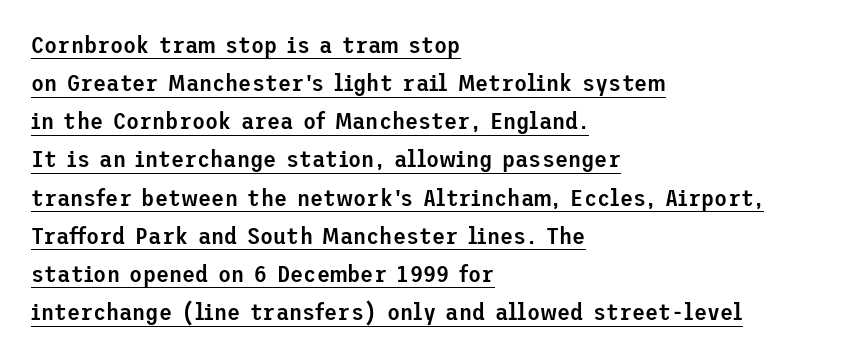
{"italic": "no", "bold": "semi", "underline": "yes", "align": "left", "line_spacing": "normal", "line_spacing_ratio": 1.59, "letter_spacing": "normal", "letter_spacing_em": 0.0, "glyph_px": 24}
